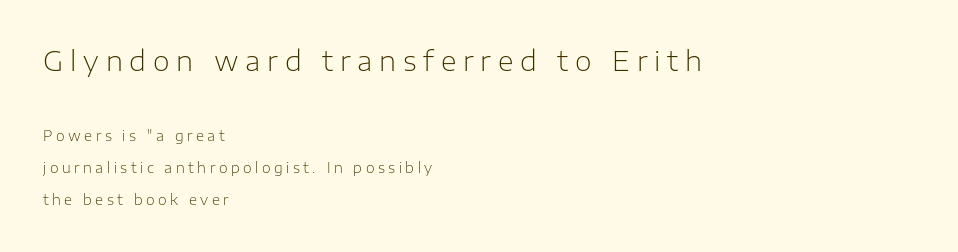
Of the two passages, the one on top uses the larger point size. Does the leading feel generous? Absolutely, it's lavish. Clear beneath every line of the passage. Display-style spreading of the glyphs; the letterfit is very open. The paragraph shown leans on its left margin. The lettering stays uniformly vertical, giving the passage a roman look.
